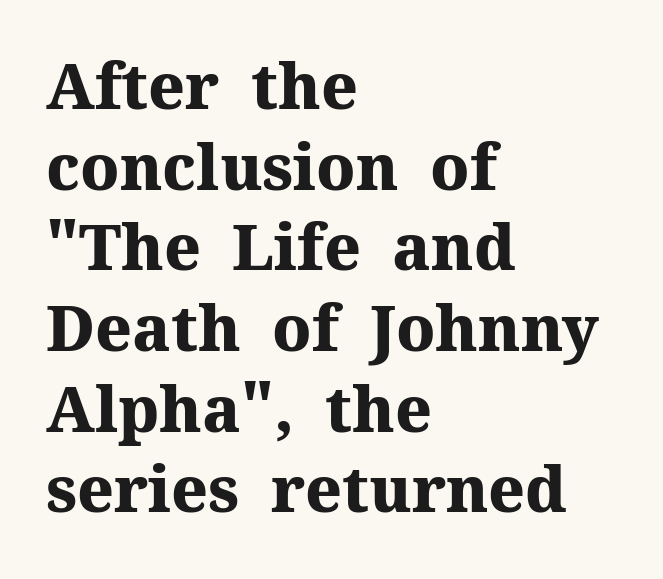
The image shows 63 px heavy serif type, upright; set left-aligned, normal line spacing (1.28x), normal letter spacing, not underlined; medium stroke contrast and a medium x-height.
